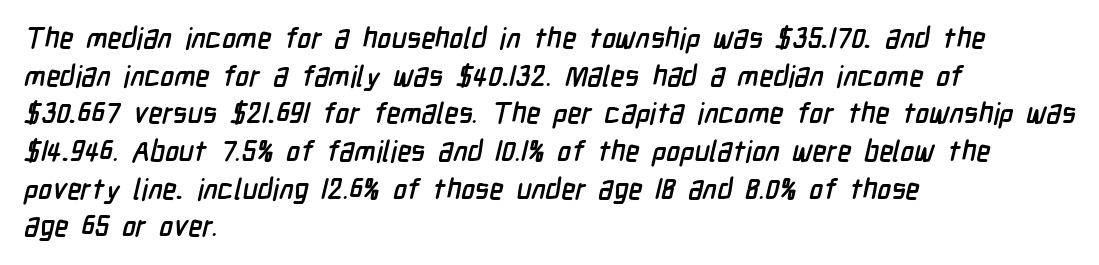
{"serif": "no", "width": "condensed", "stroke_contrast": "low", "x_height": "medium", "monospaced": "no", "underline": "no", "align": "left", "line_spacing": "normal", "line_spacing_ratio": 1.3, "letter_spacing": "normal", "letter_spacing_em": 0.0, "glyph_px": 29}
